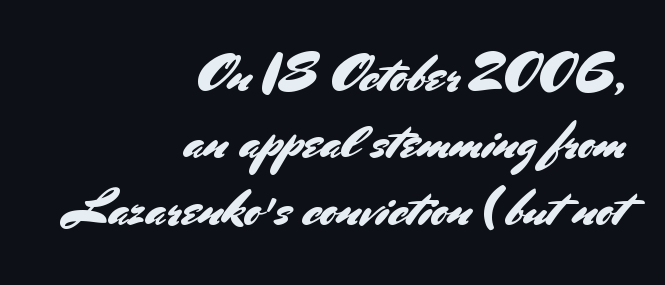
If you drew a ruler down the right edge, every line would touch it. Reading down the column, the eye jumps a familiar distance to each next line. What stands out about the letter spacing? Nothing — it is the standard amount. The characters display no serif detailing; their extremities are plain.
